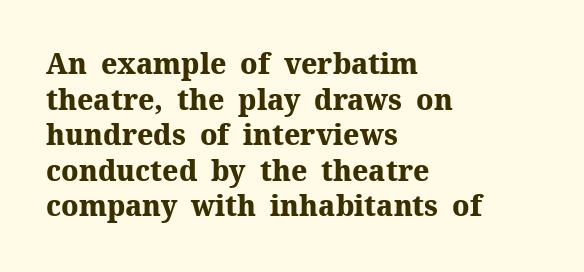
The image shows 28 px heavy serif type, upright; set left-aligned, normal line spacing (1.27x), normal letter spacing, not underlined; medium stroke contrast and a medium x-height.
